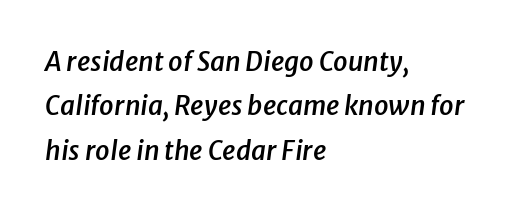
{"italic": "yes", "lean": "right", "slant_degrees": 8, "bold": "semi", "underline": "no", "align": "left", "line_spacing_ratio": 1.71, "letter_spacing": "normal", "letter_spacing_em": 0.0, "glyph_px": 26}
